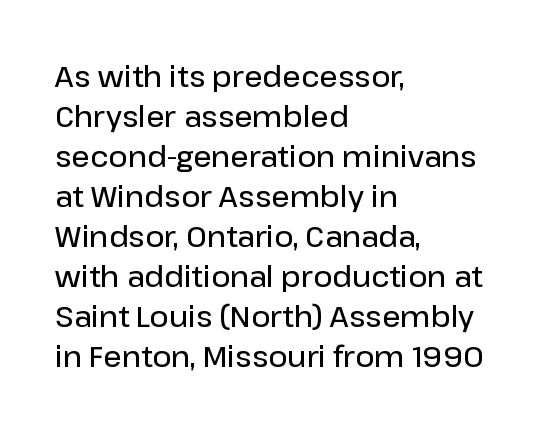
These lines carry some extra weight — a demibold, not a full bold. Successive baselines arrive at the customary interval. Character widths vary here, with narrow letters taking less room than wide ones. Plain, unruled lines of type.
